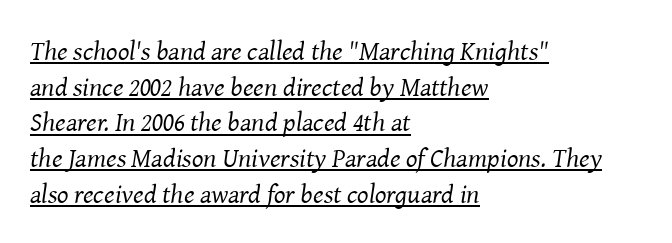
{"italic": "yes", "lean": "right", "slant_degrees": 8, "bold": "no", "underline": "yes", "align": "left", "line_spacing": "normal", "line_spacing_ratio": 1.32, "letter_spacing": "normal", "letter_spacing_em": 0.0, "glyph_px": 27}
